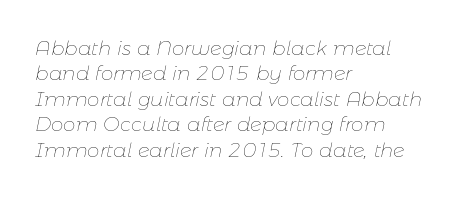
{"italic": "yes", "lean": "right", "slant_degrees": 11, "bold": "no", "underline": "no", "align": "left", "line_spacing": "normal", "line_spacing_ratio": 1.27, "letter_spacing": "normal", "letter_spacing_em": 0.0, "glyph_px": 20}
